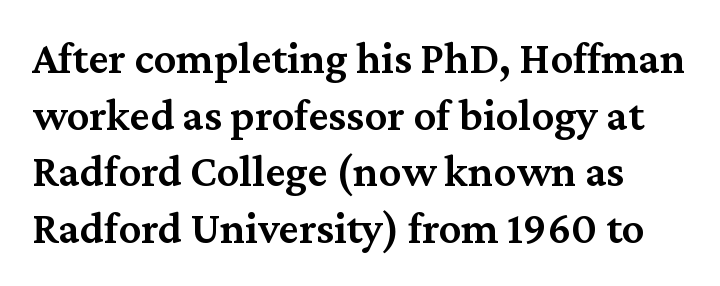
{"serif": "yes", "italic": "no", "bold": "semi", "weight": "semibold", "width": "normal", "stroke_contrast": "medium", "x_height": "medium", "monospaced": "no", "underline": "no", "line_spacing": "normal", "line_spacing_ratio": 1.26, "letter_spacing": "normal", "letter_spacing_em": 0.0, "glyph_px": 45}
